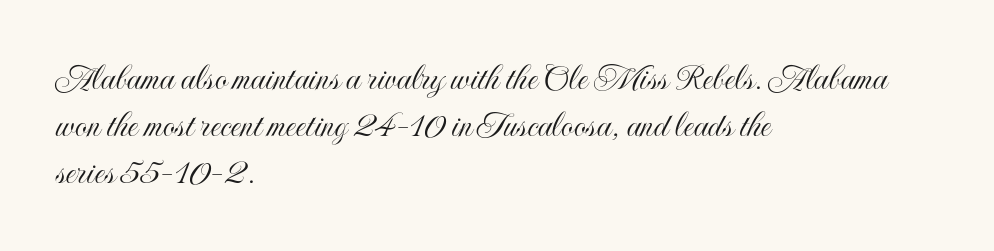
Q: Is the text italic (slanted)? A: Yes.
Q: Is the text underlined? A: No.
Q: How is the paragraph aligned? A: Left-aligned.
Q: Is the spacing between letters normal or unusually wide? A: Normal.
Q: Width (condensed, normal, or wide)? A: Condensed.
Q: x-height? A: Small.
Q: Monospaced? A: No.
